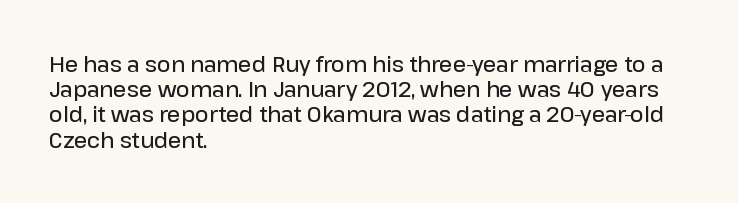
Stems and bowls a touch heavier than normal — semibold. This sample uses plain, unmodified letter spacing. The text block is weighted toward the left margin, trailing off unevenly rightward. Do the letters lean? They stand straight. Beneath every word, the page is bare.
